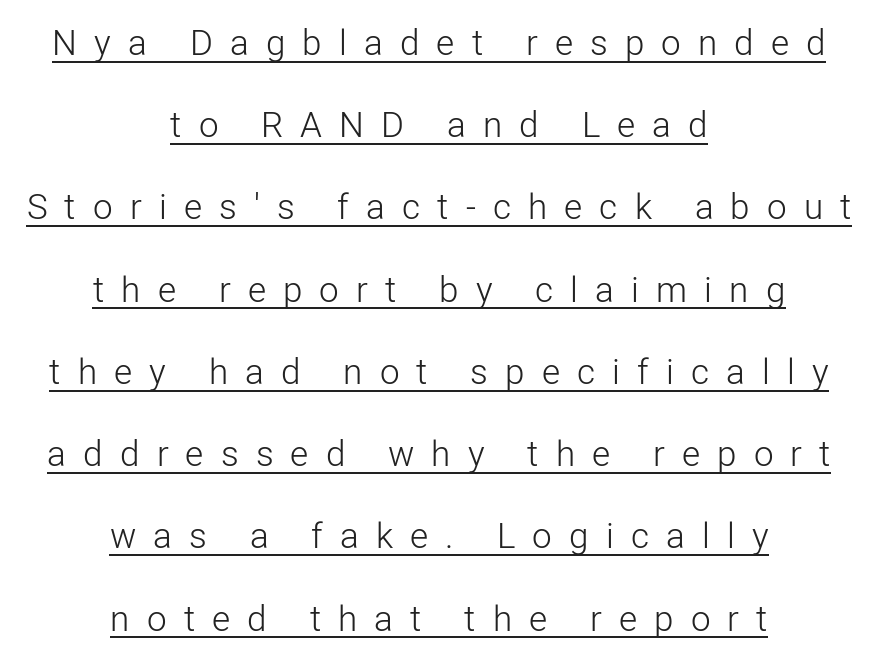
Q: Is the text bold? A: No.
Q: Is the text italic (slanted)? A: No, it is upright.
Q: Is the typeface a serif or a sans-serif typeface? A: Sans-serif.
Q: Is the text underlined? A: Yes.
Q: How is the paragraph aligned? A: Centered.
Q: Is the spacing between letters normal or unusually wide? A: Unusually wide.
Q: Is the spacing between lines tight, normal or loose? A: Loose.
Q: Width (condensed, normal, or wide)? A: Normal.
Q: Stroke contrast? A: Low.
Q: x-height? A: Medium.
Q: Monospaced? A: No.
